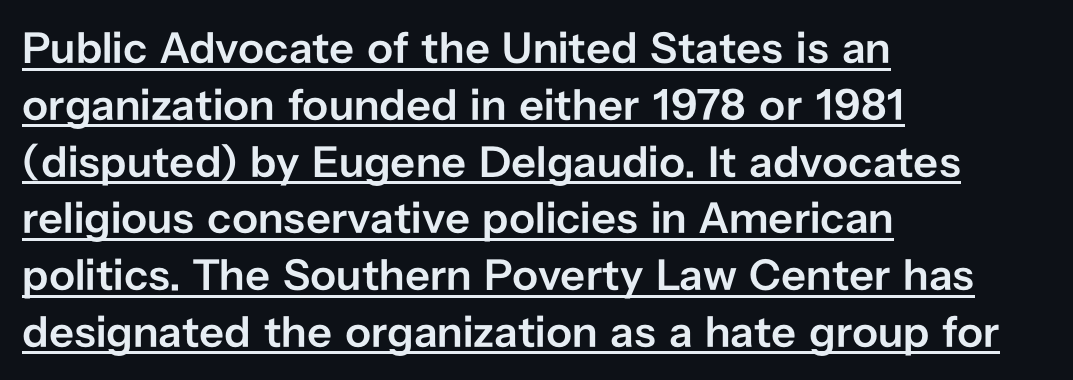
Q: Is the text bold? A: Semi-bold.
Q: Is the text italic (slanted)? A: No, it is upright.
Q: Is the typeface a serif or a sans-serif typeface? A: Sans-serif.
Q: Is the text underlined? A: Yes.
Q: How is the paragraph aligned? A: Left-aligned.
Q: Is the spacing between letters normal or unusually wide? A: Normal.
Q: Is the spacing between lines tight, normal or loose? A: Normal.
Q: Width (condensed, normal, or wide)? A: Normal.
Q: Stroke contrast? A: Low.
Q: x-height? A: Medium.
Q: Monospaced? A: No.
